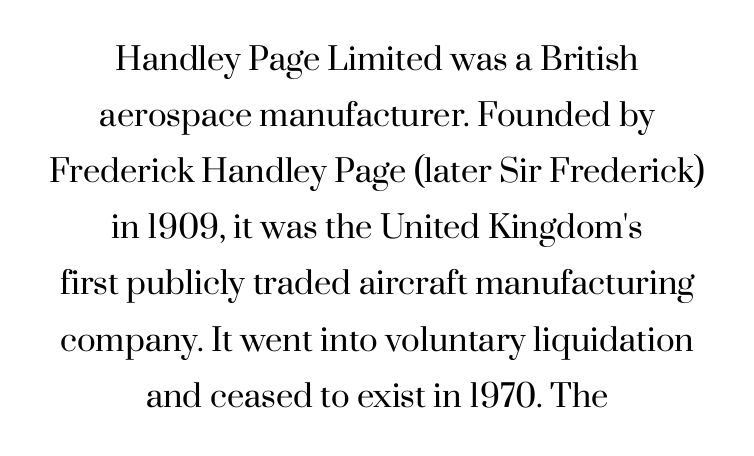
The image shows 31 px regular-weight serif type, upright; set centered, line spacing 1.81x, normal letter spacing, not underlined; high stroke contrast and a small x-height.
